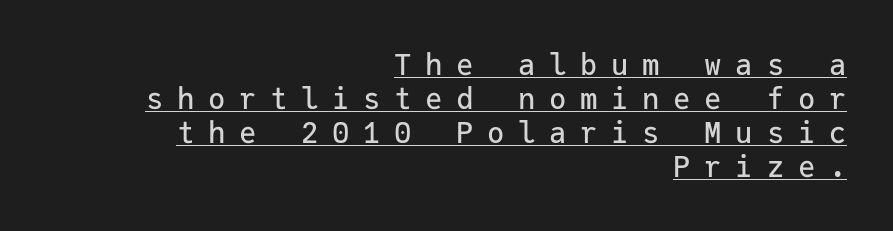
Fixed-width glyphs throughout — classic coding-font behaviour. The lettering is marked with a stroke running underneath it. I'd call this a sans setting — the letters go barefoot. Unlike italic type, these characters show no tilt at all.
